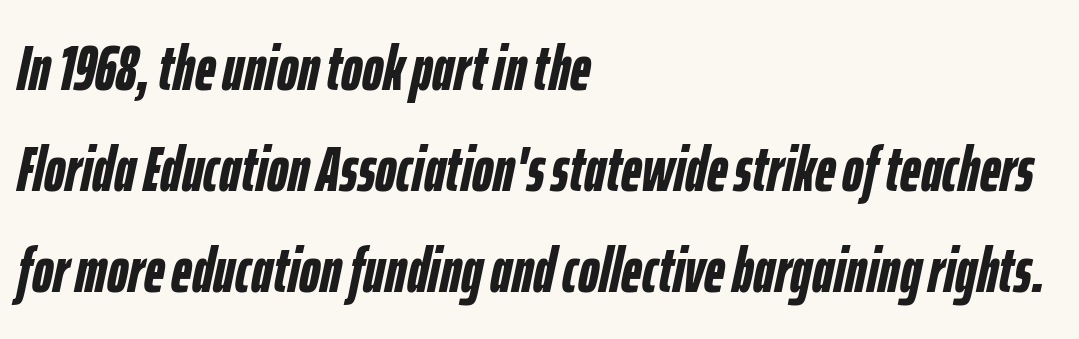
Q: Is the text bold? A: Yes.
Q: Is the text italic (slanted)? A: Yes, it leans right by about 12 degrees.
Q: Is the text underlined? A: No.
Q: How is the paragraph aligned? A: Left-aligned.
Q: Is the spacing between letters normal or unusually wide? A: Normal.
Q: Is the spacing between lines tight, normal or loose? A: Normal.
Q: Width (condensed, normal, or wide)? A: Condensed.
Q: Stroke contrast? A: Low.
Q: x-height? A: Medium.
Q: Monospaced? A: No.
